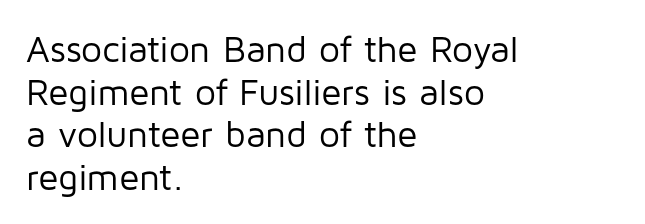
{"serif": "no", "italic": "no", "bold": "no", "weight": "regular", "width": "normal", "stroke_contrast": "low", "x_height": "medium", "monospaced": "no", "underline": "no", "align": "left", "line_spacing": "tight", "line_spacing_ratio": 1.15, "letter_spacing": "normal", "letter_spacing_em": 0.0, "glyph_px": 37}
